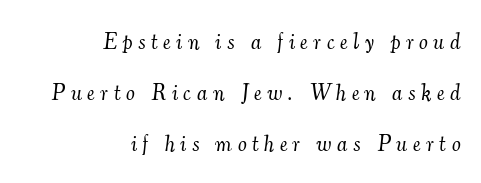
Caption: expanded tracking, letters set apart. Casual observation: everything's shoved over to the right. Students, observe: this is what heavily led, spacious text looks like. The passage shown is not underscored anywhere. Characters are canted at an angle relative to the baseline's perpendicular.
